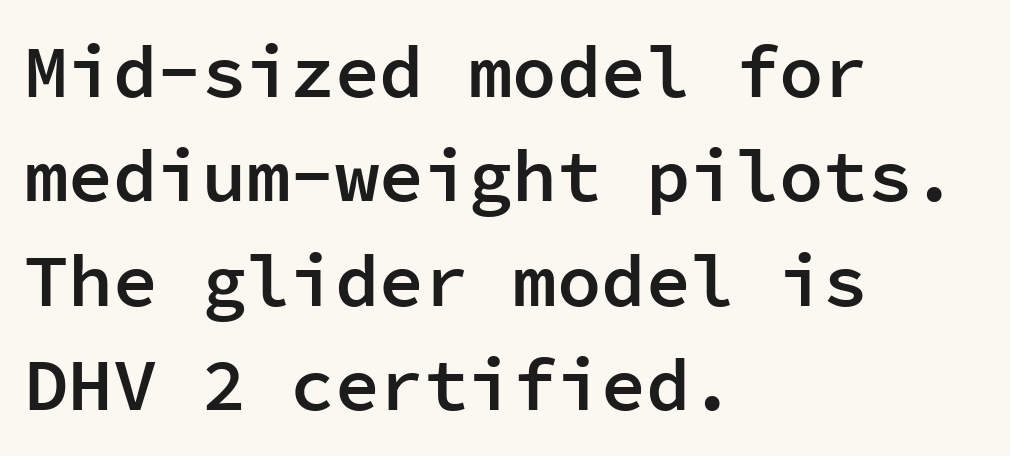
Here the glyphs are tracked normally, forming tight word shapes. Do the characters align in a grid? Yes, the font is monospaced. Line starts are locked; line ends wander. The line-height multiplier appears to be the usual default.
